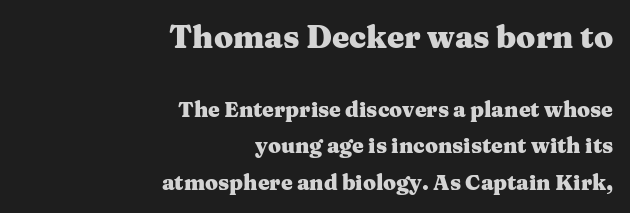
The ragged edge is on the left, which tells us the setting is flush right. Here the designer chose a conventional face with non-uniform glyph widths. Typographic density is high because the face is bold. Students, note that the glyphs here touch the page at normal intervals.
